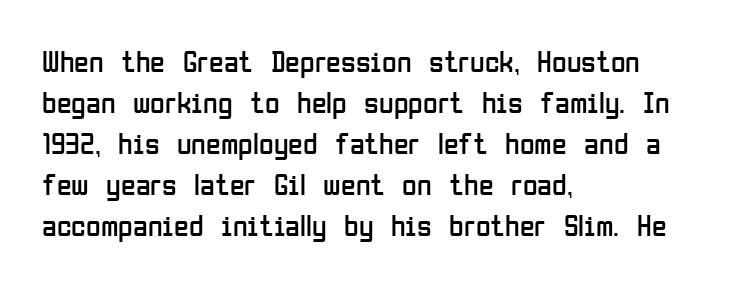
The image shows 30 px regular-weight, condensed sans-serif type, upright; set left-aligned, normal line spacing (1.37x), normal letter spacing, not underlined; low stroke contrast and a medium x-height.
